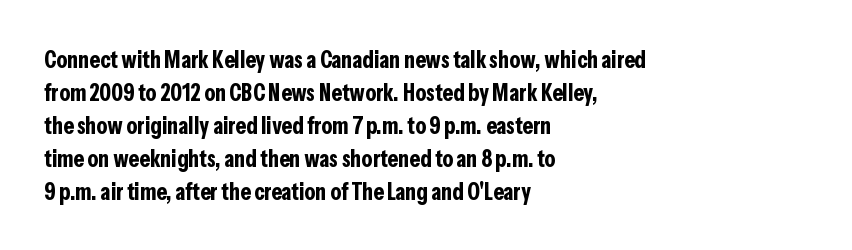
{"italic": "no", "bold": "yes", "underline": "no", "align": "left", "line_spacing": "normal", "line_spacing_ratio": 1.37, "letter_spacing": "normal", "letter_spacing_em": 0.0, "glyph_px": 24}
